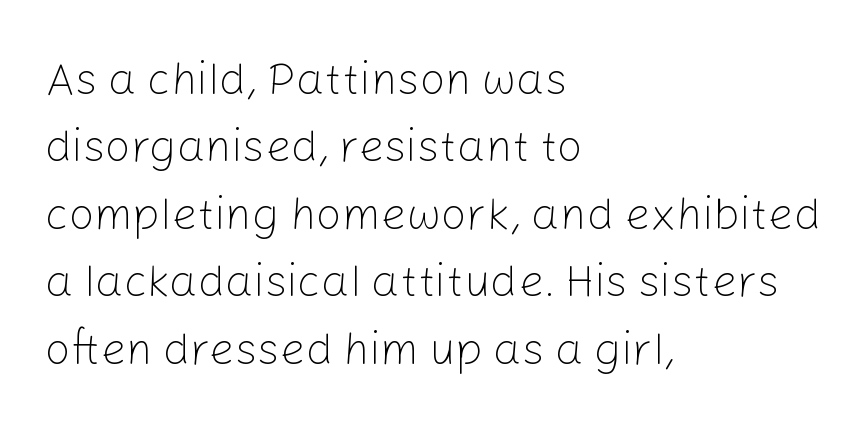
{"serif": "no", "italic": "no", "bold": "no", "weight": "light", "width": "normal", "stroke_contrast": "low", "x_height": "medium", "monospaced": "no", "underline": "no", "align": "left", "line_spacing": "normal", "line_spacing_ratio": 1.5, "letter_spacing": "normal", "letter_spacing_em": 0.0, "glyph_px": 45}
